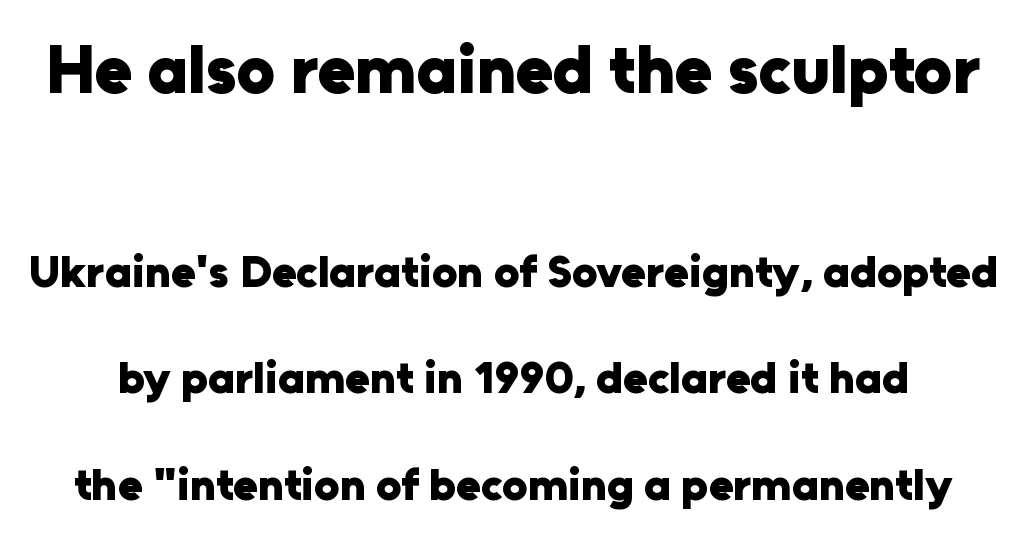
Q: Is the text bold? A: Yes.
Q: Is the text italic (slanted)? A: No, it is upright.
Q: Is the typeface a serif or a sans-serif typeface? A: Sans-serif.
Q: Is the text underlined? A: No.
Q: Is the spacing between letters normal or unusually wide? A: Normal.
Q: Is the spacing between lines tight, normal or loose? A: Loose.
Q: Which block of text is set in a larger size, the first (top) or the second (bottom)? A: The first (top) one.
Q: Width (condensed, normal, or wide)? A: Normal.
Q: Stroke contrast? A: Low.
Q: x-height? A: Medium.
Q: Monospaced? A: No.
